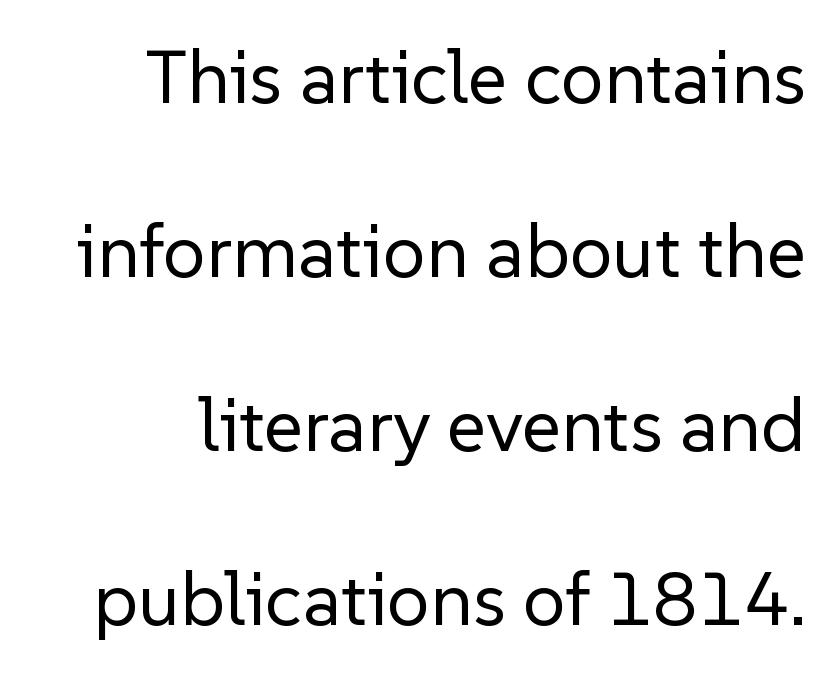
The image shows 76 px regular-weight sans-serif type, upright; set right-aligned, loose line spacing (2.29x), normal letter spacing, not underlined; low stroke contrast and a medium x-height.
